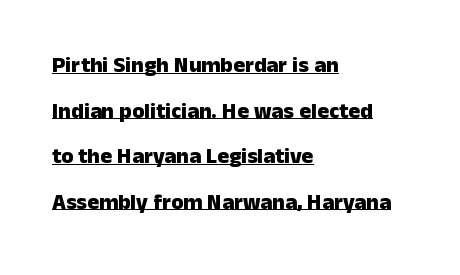
Q: Is the text bold? A: Yes.
Q: Is the text italic (slanted)? A: No, it is upright.
Q: Is the text underlined? A: Yes.
Q: How is the paragraph aligned? A: Left-aligned.
Q: Is the spacing between letters normal or unusually wide? A: Normal.
Q: Is the spacing between lines tight, normal or loose? A: Loose.
